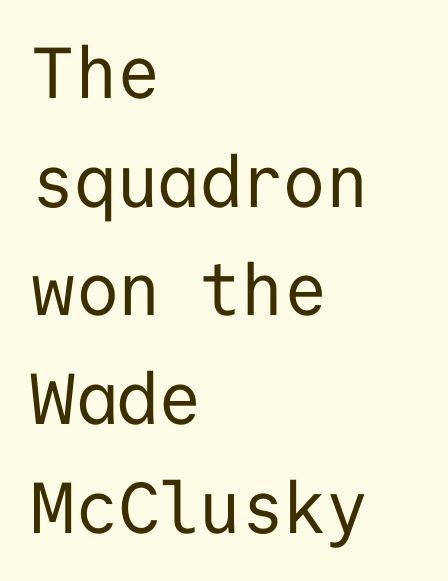
{"serif": "no", "italic": "no", "bold": "no", "weight": "regular", "width": "normal", "stroke_contrast": "low", "x_height": "medium", "monospaced": "yes", "underline": "no", "align": "left", "line_spacing": "normal", "line_spacing_ratio": 1.51, "letter_spacing": "normal", "letter_spacing_em": 0.0, "glyph_px": 72}
